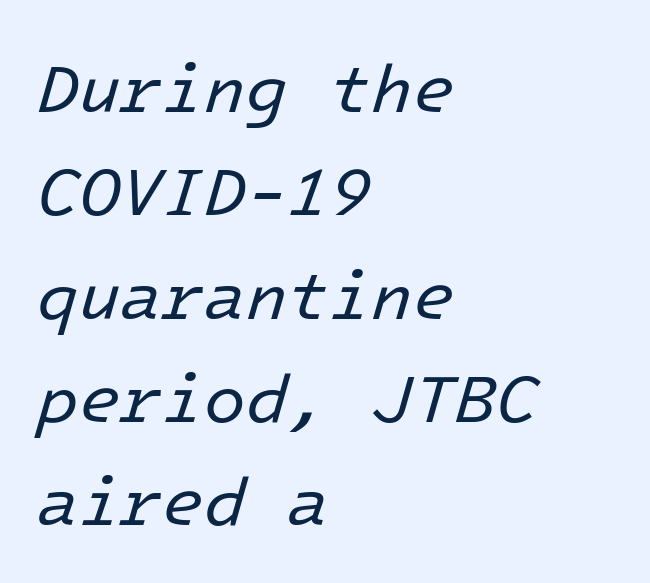
Q: Is the text bold? A: No.
Q: Is the text italic (slanted)? A: Yes, it leans right by about 16 degrees.
Q: Is the text underlined? A: No.
Q: How is the paragraph aligned? A: Left-aligned.
Q: Is the spacing between letters normal or unusually wide? A: Normal.
Q: Is the spacing between lines tight, normal or loose? A: Normal.
Q: Width (condensed, normal, or wide)? A: Normal.
Q: Stroke contrast? A: Low.
Q: x-height? A: Medium.
